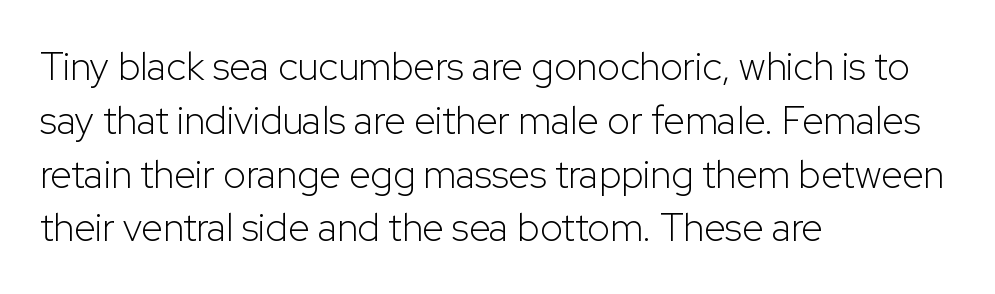
{"serif": "no", "italic": "no", "bold": "no", "weight": "light", "width": "normal", "stroke_contrast": "low", "x_height": "medium", "monospaced": "no", "underline": "no", "align": "left", "line_spacing": "normal", "line_spacing_ratio": 1.38, "letter_spacing": "normal", "letter_spacing_em": 0.0, "glyph_px": 39}
